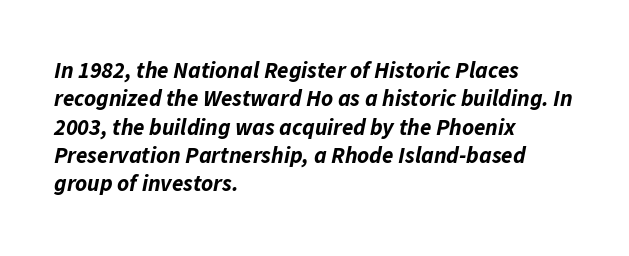
The image shows 23 px bold type, italic (leaning right); set left-aligned, line spacing 1.23x, normal letter spacing, not underlined.
